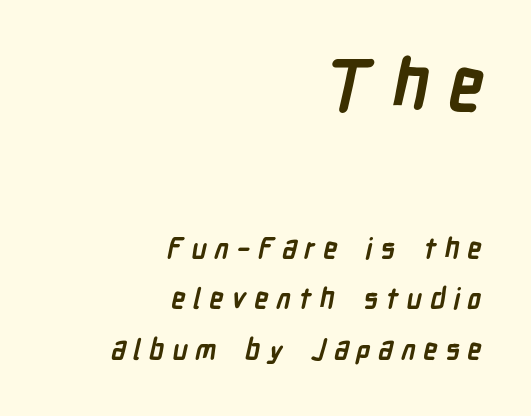
{"serif": "no", "bold": "yes", "weight": "semibold", "width": "condensed", "stroke_contrast": "low", "x_height": "medium", "monospaced": "no", "underline": "no", "align": "right", "line_spacing_ratio": 1.81, "letter_spacing": "wide", "letter_spacing_em": 0.28, "larger_block": "first", "size_ratio": 2.5, "glyph_px": 70}
